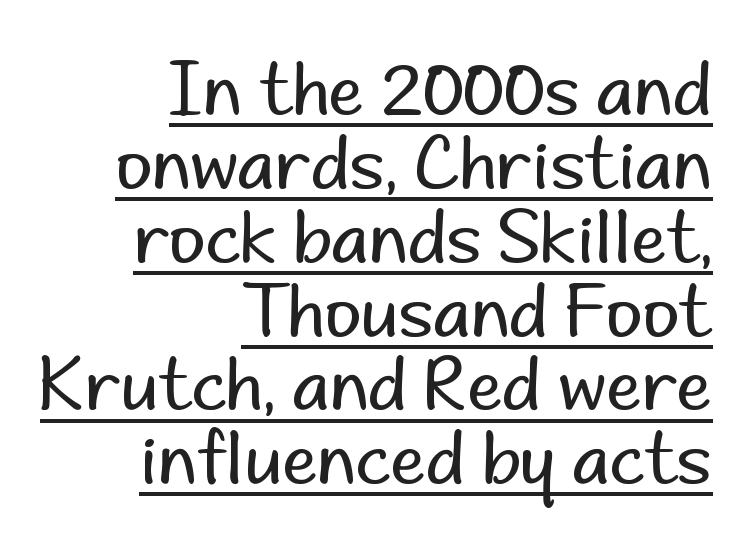
Q: Is the text bold? A: No.
Q: Is the text italic (slanted)? A: No, it is upright.
Q: Is the typeface a serif or a sans-serif typeface? A: Sans-serif.
Q: Is the text underlined? A: Yes.
Q: How is the paragraph aligned? A: Right-aligned.
Q: Is the spacing between letters normal or unusually wide? A: Normal.
Q: Is the spacing between lines tight, normal or loose? A: Tight.
Q: Width (condensed, normal, or wide)? A: Normal.
Q: Stroke contrast? A: Low.
Q: x-height? A: Small.
Q: Monospaced? A: No.
